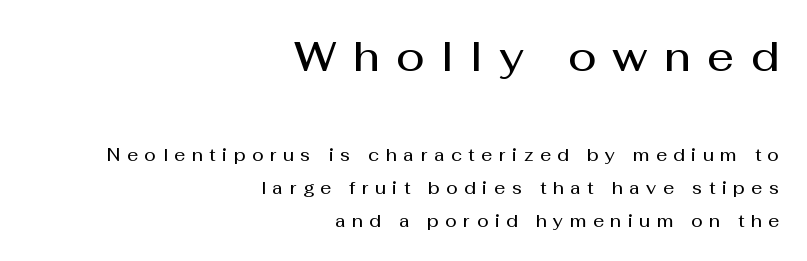
{"serif": "no", "italic": "no", "bold": "semi", "weight": "semibold", "width": "normal", "stroke_contrast": "medium", "x_height": "medium", "monospaced": "no", "underline": "no", "align": "right", "line_spacing": "loose", "line_spacing_ratio": 1.94, "letter_spacing": "wide", "letter_spacing_em": 0.39, "larger_block": "first", "size_ratio": 2.47, "glyph_px": 42}
